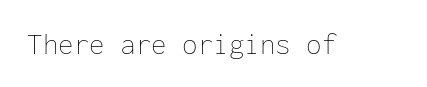
The image shows 31 px thin type, upright, monospaced; set normal letter spacing, not underlined; low stroke contrast and a medium x-height.
